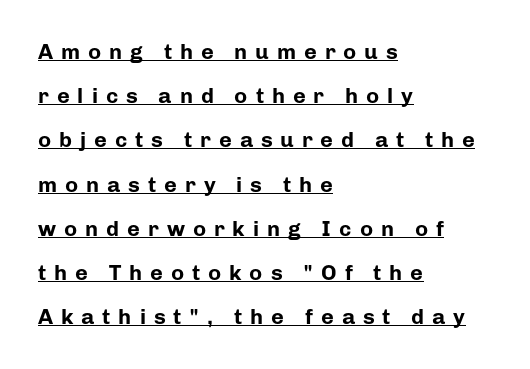
Q: Is the text bold? A: Yes.
Q: Is the text italic (slanted)? A: No, it is upright.
Q: Is the text underlined? A: Yes.
Q: How is the paragraph aligned? A: Left-aligned.
Q: Is the spacing between letters normal or unusually wide? A: Unusually wide.
Q: Is the spacing between lines tight, normal or loose? A: Loose.
